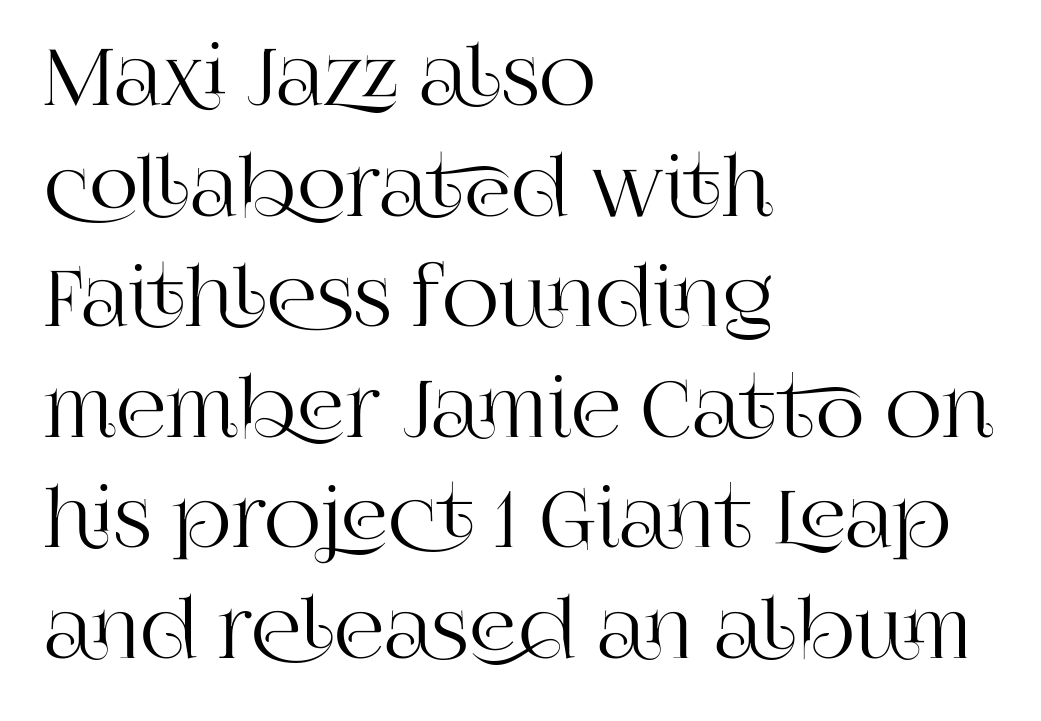
{"serif": "yes", "italic": "no", "width": "normal", "stroke_contrast": "high", "x_height": "large", "monospaced": "no", "underline": "no", "align": "left", "line_spacing": "normal", "line_spacing_ratio": 1.4, "letter_spacing": "normal", "letter_spacing_em": 0.0, "glyph_px": 79}
